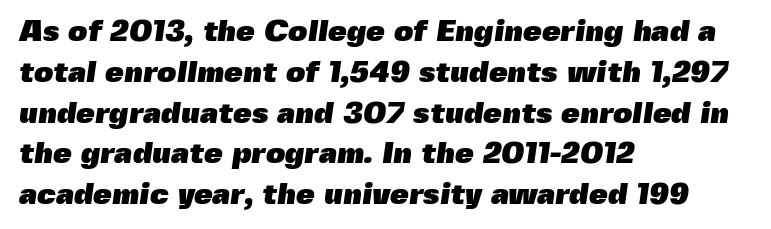
{"serif": "no", "bold": "yes", "weight": "heavy", "width": "normal", "x_height": "medium", "monospaced": "no", "underline": "no", "align": "left", "line_spacing": "normal", "line_spacing_ratio": 1.36, "letter_spacing": "normal", "letter_spacing_em": 0.0, "glyph_px": 30}
